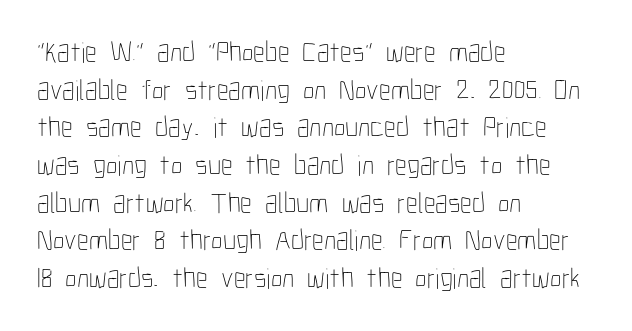
{"italic": "no", "bold": "no", "weight": "thin", "width": "condensed", "stroke_contrast": "low", "x_height": "medium", "monospaced": "no", "underline": "no", "align": "left", "line_spacing": "normal", "line_spacing_ratio": 1.3, "letter_spacing": "normal", "letter_spacing_em": 0.0, "glyph_px": 29}
